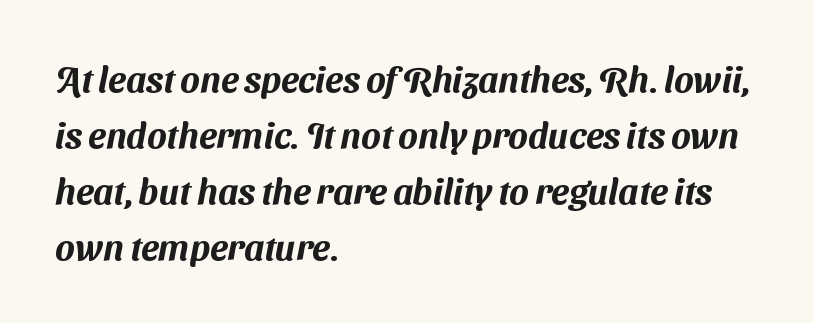
The passage shown stacks its lines at a standard gap. Notice how the passage keeps a crisp vertical edge on the left only. The letters sit at their default tracking, neither squeezed nor spread. A typesetter would call this proportional, since set widths differ per character.
